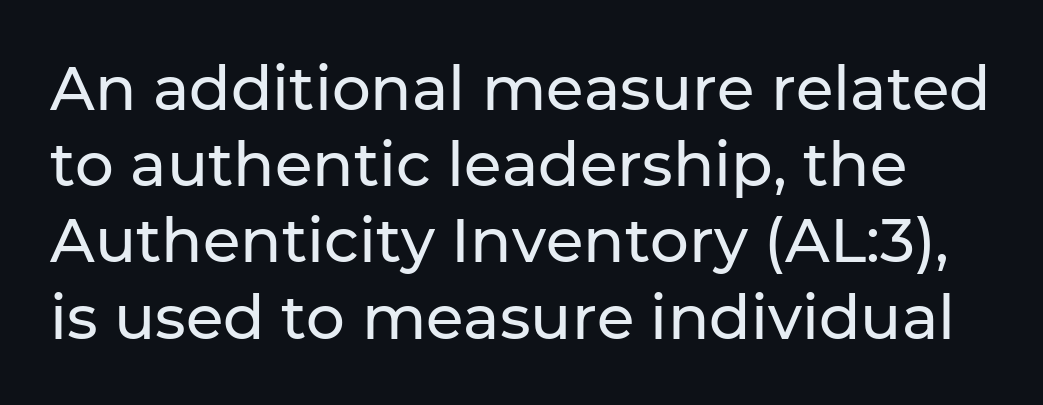
Q: Is the text italic (slanted)? A: No, it is upright.
Q: Is the typeface a serif or a sans-serif typeface? A: Sans-serif.
Q: Is the text underlined? A: No.
Q: Is the spacing between letters normal or unusually wide? A: Normal.
Q: Is the spacing between lines tight, normal or loose? A: Normal.
Q: Width (condensed, normal, or wide)? A: Normal.
Q: Stroke contrast? A: Low.
Q: x-height? A: Medium.
Q: Monospaced? A: No.
